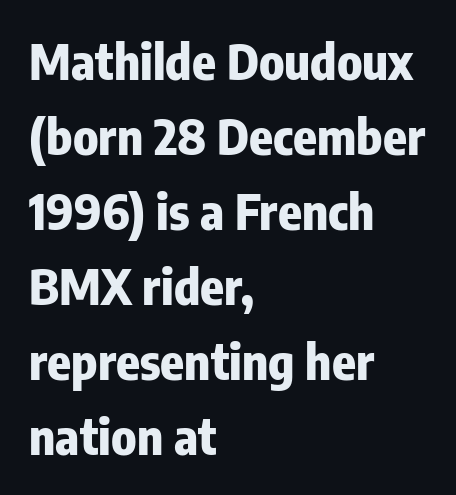
The image shows 49 px heavy, condensed sans-serif type, upright; set left-aligned, normal line spacing (1.53x), normal letter spacing, not underlined; low stroke contrast and a medium x-height.
